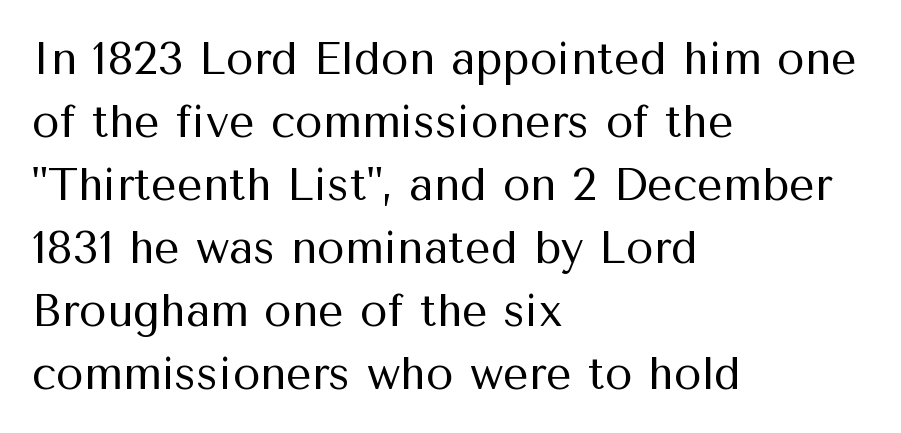
{"serif": "no", "italic": "no", "bold": "no", "weight": "regular", "width": "normal", "stroke_contrast": "medium", "x_height": "medium", "monospaced": "no", "underline": "no", "align": "left", "line_spacing": "normal", "line_spacing_ratio": 1.4, "letter_spacing": "normal", "letter_spacing_em": 0.0, "glyph_px": 45}
